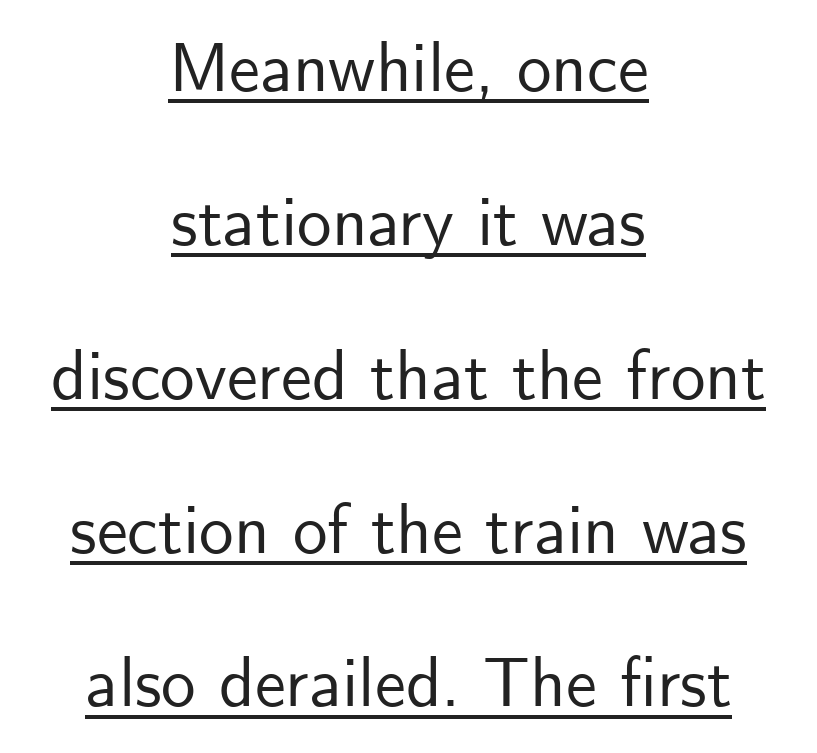
Reading down the column, the eye jumps a long way to each next line. Look at the tracking — it's just the regular setting, nothing added. The glyphs are accompanied by a horizontal stroke just below them. The typeface chosen for these lines omits serifs.
